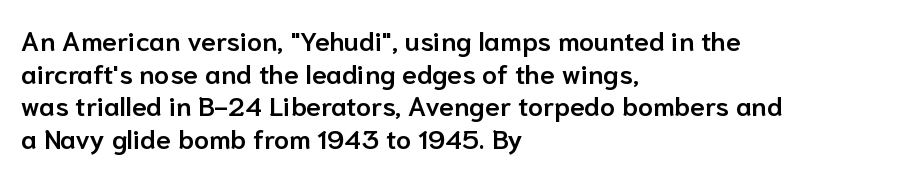
{"italic": "no", "bold": "semi", "underline": "no", "align": "left", "line_spacing_ratio": 1.21, "letter_spacing": "normal", "letter_spacing_em": 0.0, "glyph_px": 27}
